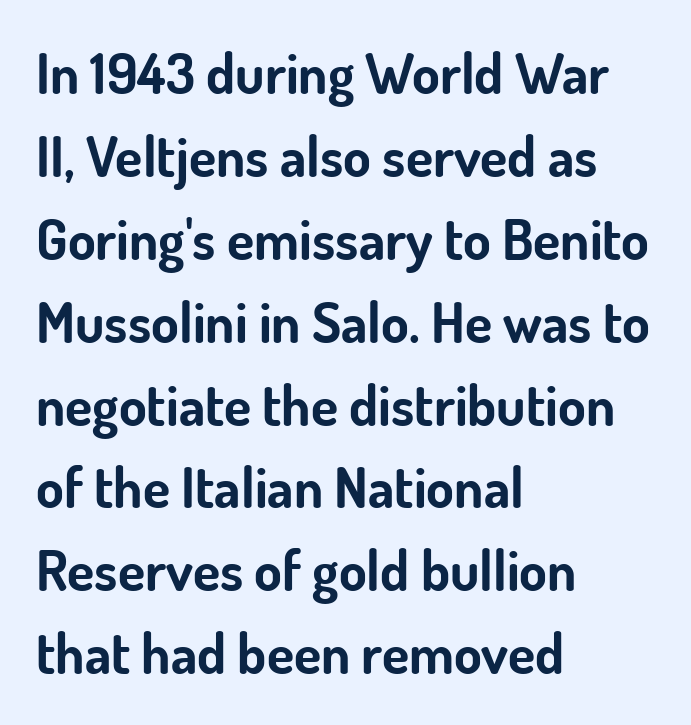
This rendering uses left alignment, leaving the right contour irregular. Leading: standard. This rendering employs a face without finishing strokes, i.e., a sans-serif. Does the lettering tilt? It doesn't — this is upright. The rendering uses natural spacing where letterforms have individual widths. The space beneath each line is pristine and unruled.
